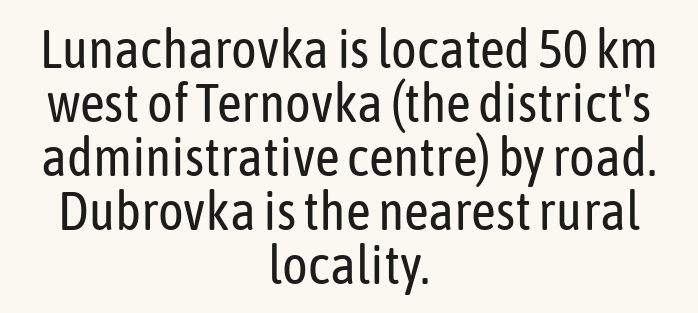
{"serif": "no", "italic": "no", "bold": "no", "weight": "regular", "width": "condensed", "stroke_contrast": "low", "x_height": "medium", "monospaced": "no", "underline": "no", "align": "center", "line_spacing": "tight", "line_spacing_ratio": 1.0, "letter_spacing": "normal", "letter_spacing_em": 0.0, "glyph_px": 54}
